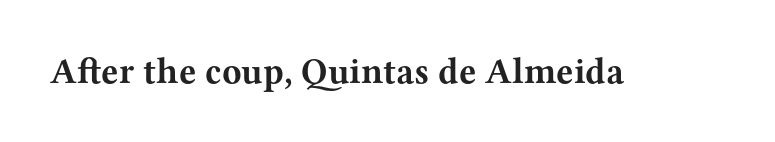
Spacing between characters is what you'd get straight out of the box. Underlining? Definitely not there. The text was rendered using a seriffed face with decorative stroke endings. Is this a fixed-width face? No — the glyphs have proportional, varying widths.
